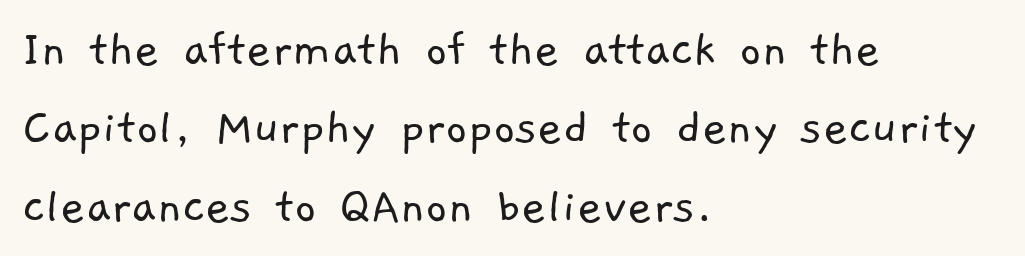
The leading is moderate, giving the passage an even texture. Horizontally, the lines are justified to the leading edge only. Stems and bowls with no extra thickness — not bold. I'd call this a sans setting — the letters go barefoot. Inter-character spacing is left at the font's built-in metrics.
